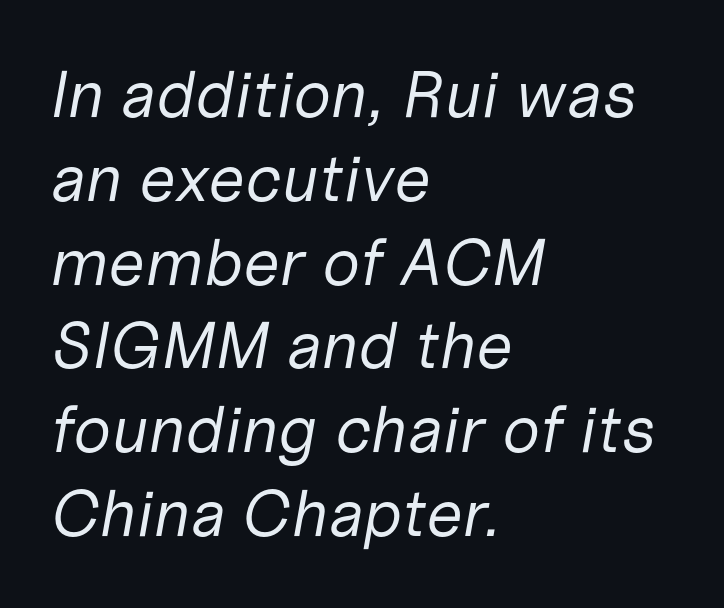
Posture: slanted. Beneath every word, the page is bare. Looks like regular typesetting: each glyph gets only the width it needs. Each word holds together tightly as a unit, with standard inter-letter gaps. Heft: none added — not bold.
